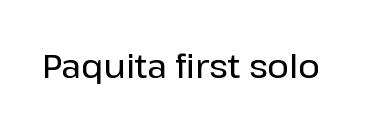
{"serif": "no", "italic": "no", "width": "normal", "stroke_contrast": "low", "x_height": "medium", "monospaced": "no", "underline": "no", "letter_spacing": "normal", "letter_spacing_em": 0.0, "glyph_px": 33}
